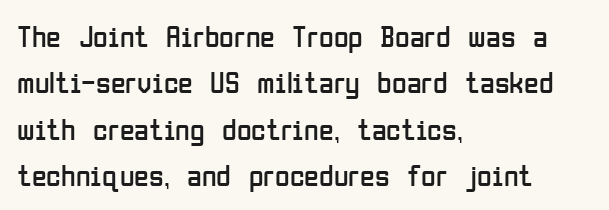
The image shows 30 px regular-weight, condensed sans-serif type, upright; set left-aligned, normal line spacing (1.55x), normal letter spacing, not underlined; low stroke contrast and a medium x-height.
